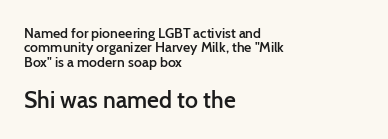
Q: Is the text bold? A: Semi-bold.
Q: Is the text italic (slanted)? A: No, it is upright.
Q: Is the text underlined? A: No.
Q: How is the paragraph aligned? A: Left-aligned.
Q: Is the spacing between letters normal or unusually wide? A: Normal.
Q: Is the spacing between lines tight, normal or loose? A: Tight.
Q: Which block of text is set in a larger size, the first (top) or the second (bottom)? A: The second (bottom) one.
